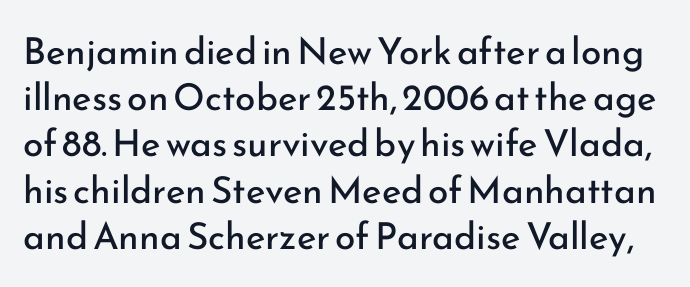
Q: Is the text bold? A: No.
Q: Is the text italic (slanted)? A: No, it is upright.
Q: Is the typeface a serif or a sans-serif typeface? A: Sans-serif.
Q: Is the text underlined? A: No.
Q: Is the spacing between letters normal or unusually wide? A: Normal.
Q: Is the spacing between lines tight, normal or loose? A: Normal.
Q: Width (condensed, normal, or wide)? A: Normal.
Q: Stroke contrast? A: Low.
Q: x-height? A: Small.
Q: Monospaced? A: No.
